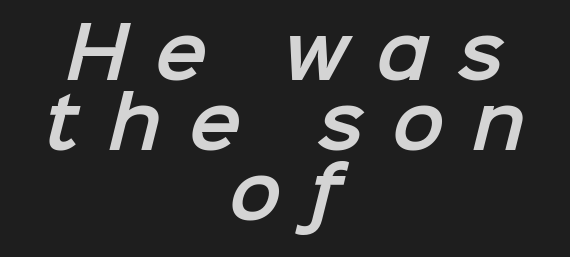
{"serif": "no", "width": "normal", "stroke_contrast": "low", "x_height": "medium", "monospaced": "no", "underline": "no", "align": "center", "line_spacing": "tight", "line_spacing_ratio": 1.0, "letter_spacing": "wide", "letter_spacing_em": 0.39, "glyph_px": 70}
